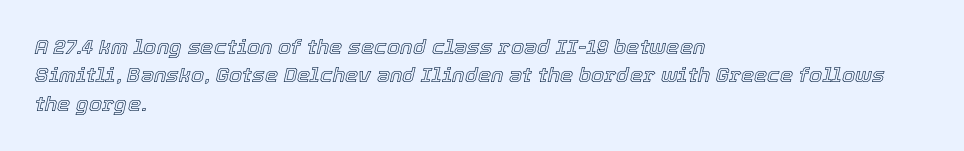
The image shows 21 px text type, italic (leaning right); set left-aligned, normal line spacing (1.35x), normal letter spacing, not underlined.
